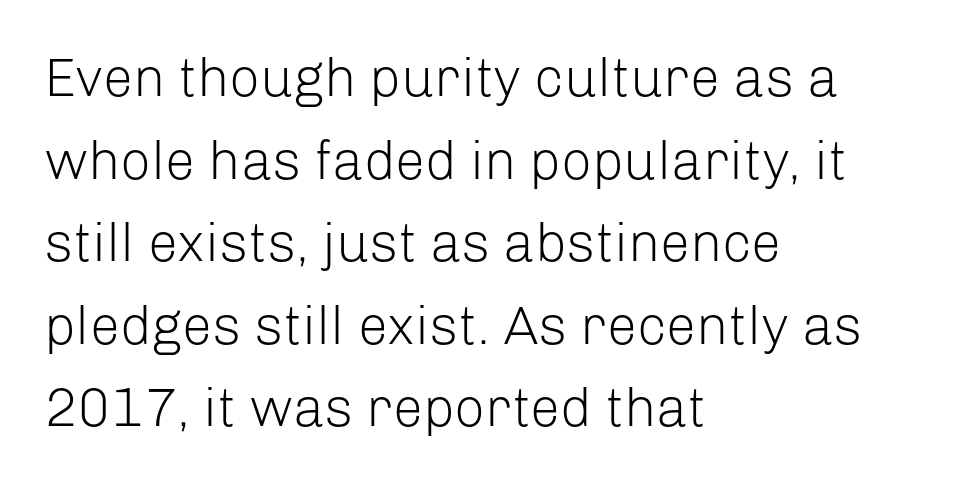
Left-aligned paragraph, ragged on the right. Bold? No — there's no thickening of the strokes. Baseline-to-baseline distance is the conventional proportion of letter height. You could not count columns in this text — the font is proportionally spaced. Rule under the text: the space is simply empty. Font category for this specimen: sans-serif.
